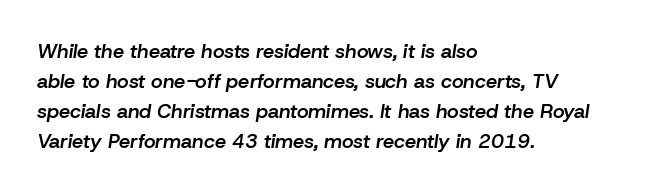
The image shows 20 px text type, italic (leaning right); set left-aligned, normal line spacing (1.5x), normal letter spacing, not underlined.
